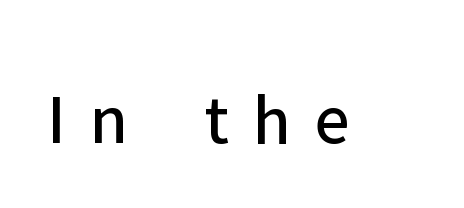
{"serif": "no", "italic": "no", "bold": "no", "weight": "regular", "width": "normal", "stroke_contrast": "low", "x_height": "medium", "monospaced": "no", "underline": "no", "letter_spacing": "wide", "letter_spacing_em": 0.32, "glyph_px": 73}
